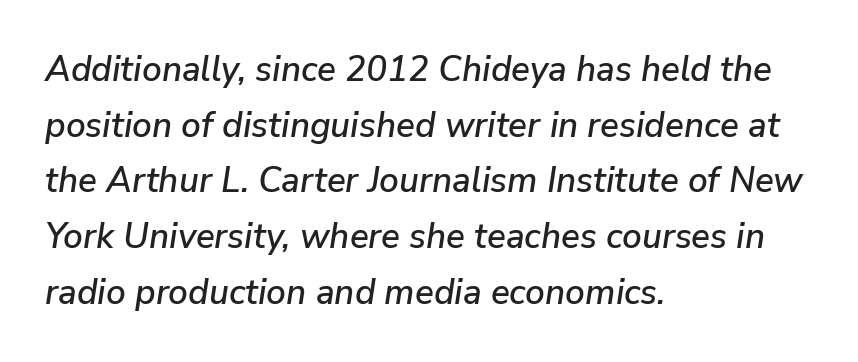
Students, note that the glyphs here touch the page at normal intervals. Descenders are the only things crossing below the line. The typography opts for an oblique posture over an upright one. Vertical spacing — default.
